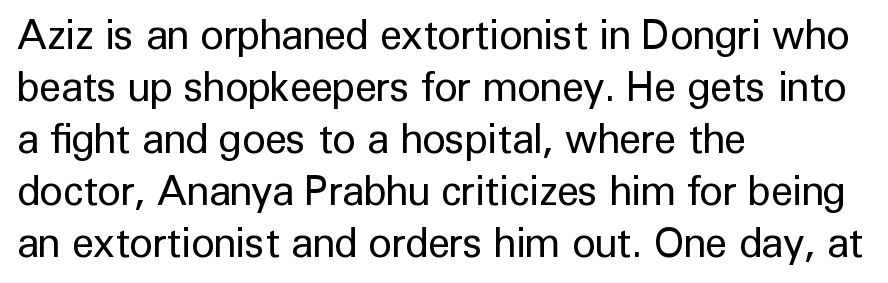
The lettering holds an erect, upright posture throughout. The rendering uses natural spacing where letterforms have individual widths. Notice how the passage keeps a crisp vertical edge on the left only. Students, observe: this is what conventionally led text looks like. The string is rendered with underlining switched off.
